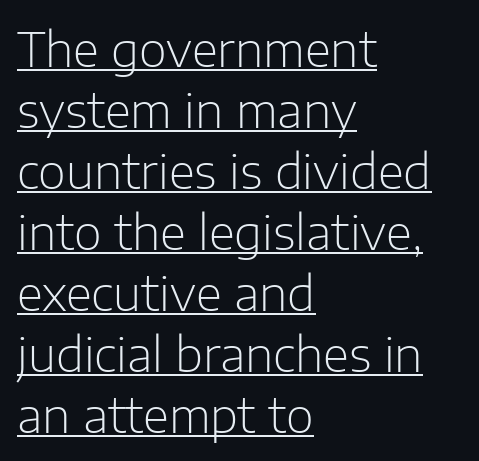
The lines in this sample share a left origin and differ only in where they stop. The letters look calm and open, with moderate or lighter stems. The line texture is even and compact thanks to regular tracking. You can see a thin bar hugging the bottom of the glyphs. Here the designer chose a conventional face with non-uniform glyph widths.
